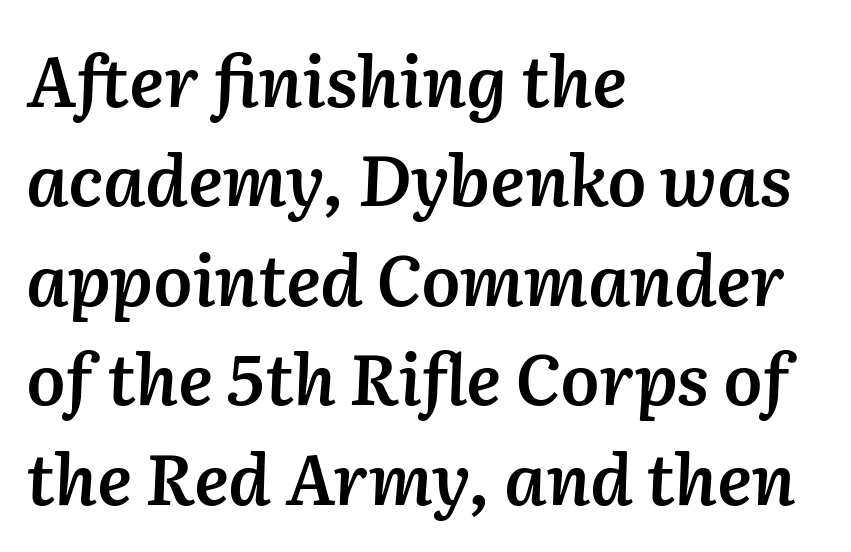
Q: Is the text bold? A: Semi-bold.
Q: Is the text italic (slanted)? A: Yes, it leans right by about 2 degrees.
Q: Is the text underlined? A: No.
Q: How is the paragraph aligned? A: Left-aligned.
Q: Is the spacing between letters normal or unusually wide? A: Normal.
Q: Is the spacing between lines tight, normal or loose? A: Normal.
Q: Width (condensed, normal, or wide)? A: Normal.
Q: Stroke contrast? A: Medium.
Q: x-height? A: Medium.
Q: Monospaced? A: No.
